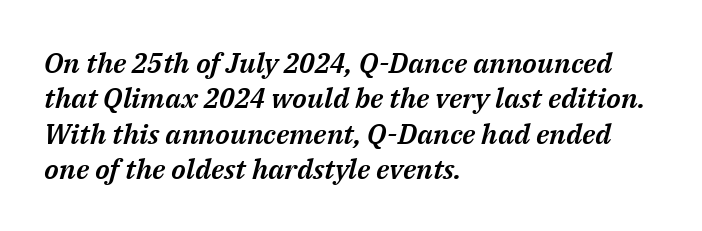
Q: Is the text italic (slanted)? A: Yes, it leans right by about 14 degrees.
Q: Is the text underlined? A: No.
Q: How is the paragraph aligned? A: Left-aligned.
Q: Is the spacing between letters normal or unusually wide? A: Normal.
Q: Is the spacing between lines tight, normal or loose? A: Normal.
Q: Width (condensed, normal, or wide)? A: Normal.
Q: Stroke contrast? A: Medium.
Q: x-height? A: Medium.
Q: Monospaced? A: No.
